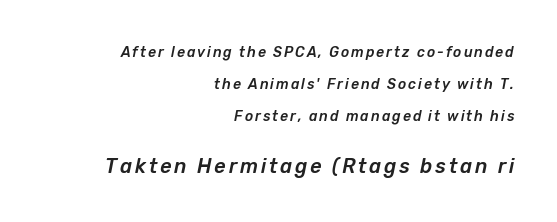
Rows of type keep a wide berth in the vertical direction. Anything drawn beneath the words? Only blank space. Larger block? The one below; the one above is distinctly smaller. Teacher's note: observe the even right margin — that is flush-right alignment. There's an unmistakable incline to the writing here.
